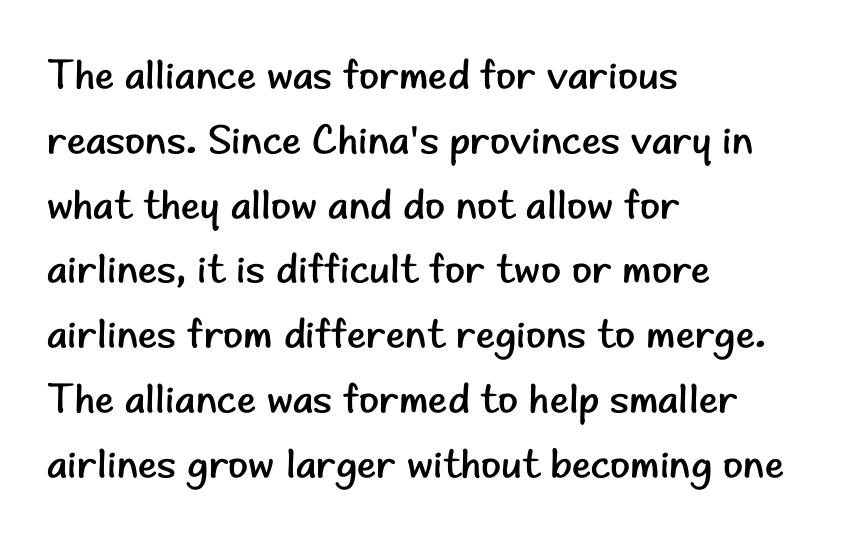
Q: Is the text bold? A: No.
Q: Is the text italic (slanted)? A: No, it is upright.
Q: Is the typeface a serif or a sans-serif typeface? A: Sans-serif.
Q: Is the text underlined? A: No.
Q: How is the paragraph aligned? A: Left-aligned.
Q: Is the spacing between letters normal or unusually wide? A: Normal.
Q: Is the spacing between lines tight, normal or loose? A: Normal.
Q: Width (condensed, normal, or wide)? A: Normal.
Q: Stroke contrast? A: Low.
Q: x-height? A: Small.
Q: Monospaced? A: No.
